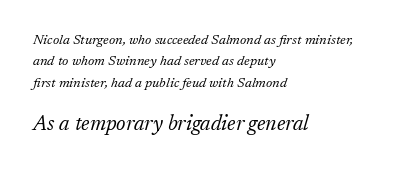
{"italic": "yes", "lean": "right", "slant_degrees": 17, "bold": "no", "underline": "no", "align": "left", "line_spacing": "normal", "line_spacing_ratio": 1.53, "letter_spacing": "normal", "letter_spacing_em": 0.0, "larger_block": "second", "size_ratio": 1.5, "glyph_px": 21}
